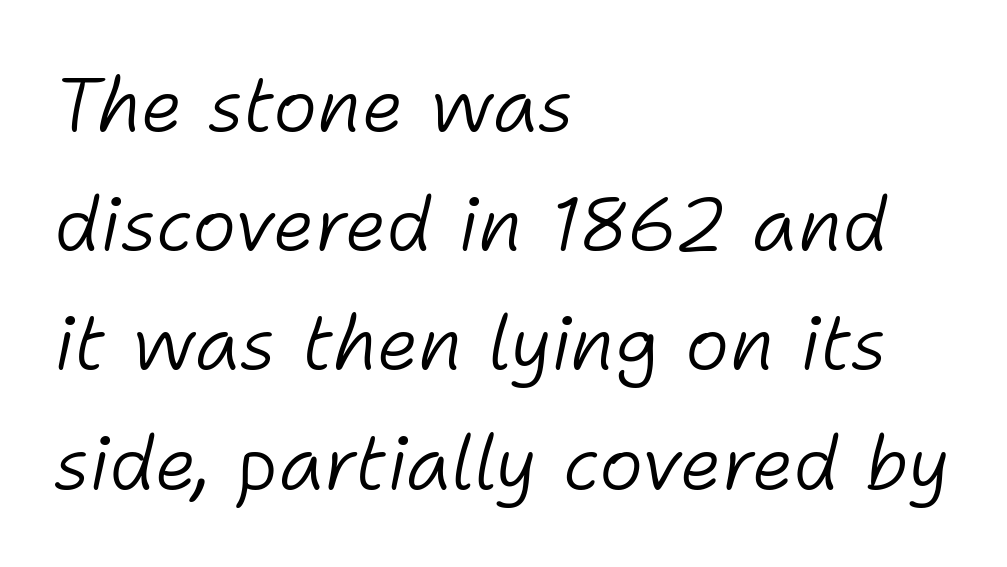
The image shows 75 px light type, italic (leaning right); set left-aligned, normal line spacing (1.59x), normal letter spacing, not underlined; low stroke contrast and a medium x-height.
